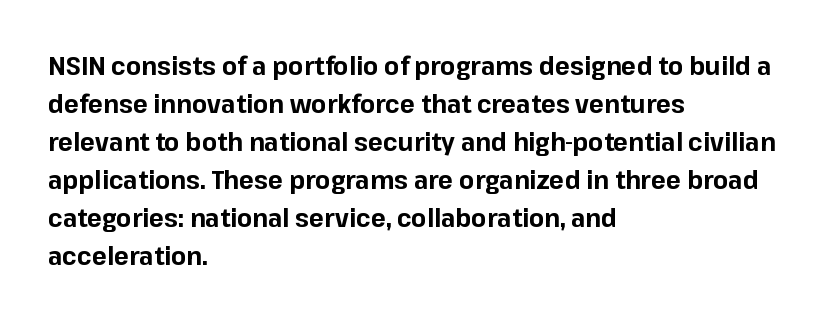
{"italic": "no", "bold": "yes", "underline": "no", "align": "left", "line_spacing": "normal", "line_spacing_ratio": 1.52, "letter_spacing": "normal", "letter_spacing_em": 0.0, "glyph_px": 25}
